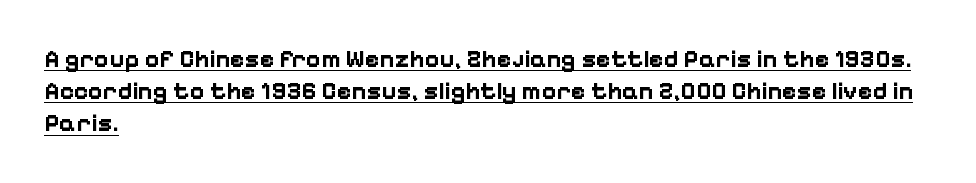
Horizontal alignment here is leftward, the default for most running prose. The lettering stays uniformly vertical, giving the passage a roman look. A continuous stroke trails under the words, as in a hyperlink. Heft: maximum for text — a bold.
